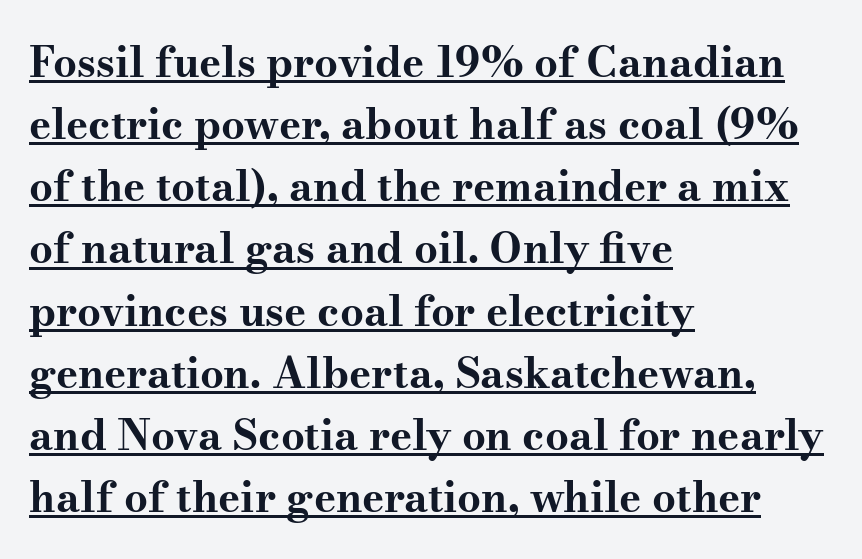
{"serif": "yes", "italic": "no", "bold": "yes", "weight": "bold", "width": "wide", "stroke_contrast": "medium", "x_height": "small", "monospaced": "no", "underline": "yes", "align": "left", "line_spacing": "normal", "line_spacing_ratio": 1.48, "letter_spacing": "normal", "letter_spacing_em": 0.0, "glyph_px": 42}
